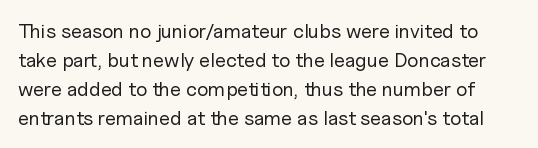
Bare-footed words on every line. Ink coverage per letter is moderate at most. A typesetter would call this zero additional tracking. Compared with typical paragraphs, the rows here are spaced about the same. The lettering stays uniformly vertical, giving the passage a roman look.
